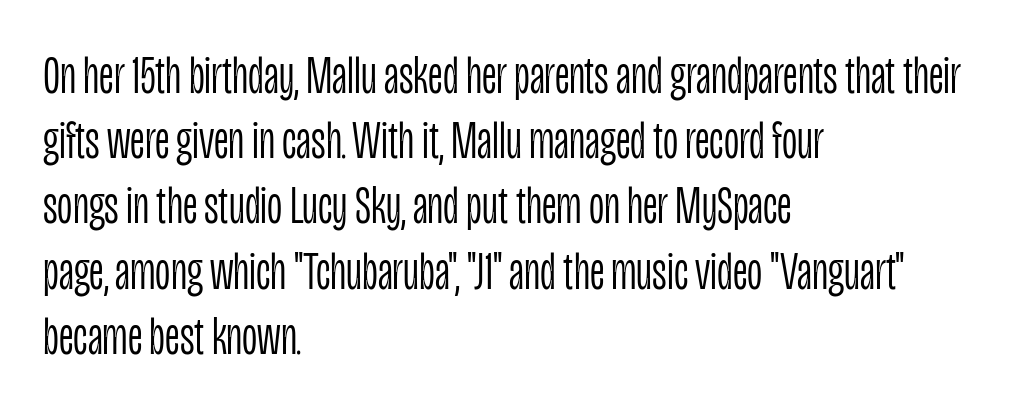
The image shows 53 px light, condensed sans-serif type, upright; set left-aligned, line spacing 1.23x, normal letter spacing, not underlined; low stroke contrast and a large x-height.
